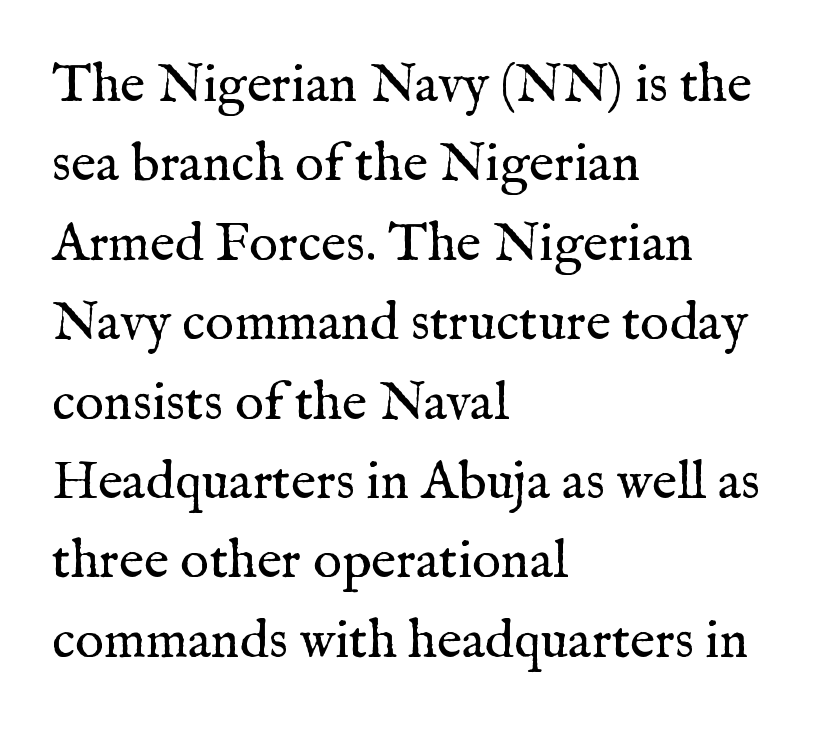
Q: Is the text bold? A: No.
Q: Is the text italic (slanted)? A: No, it is upright.
Q: Is the typeface a serif or a sans-serif typeface? A: Serif.
Q: Is the text underlined? A: No.
Q: How is the paragraph aligned? A: Left-aligned.
Q: Is the spacing between letters normal or unusually wide? A: Normal.
Q: Is the spacing between lines tight, normal or loose? A: Normal.
Q: Width (condensed, normal, or wide)? A: Normal.
Q: Stroke contrast? A: Medium.
Q: x-height? A: Medium.
Q: Monospaced? A: No.
